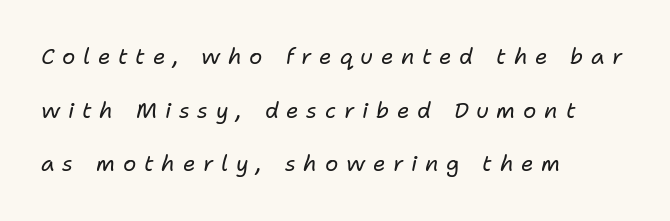
Q: Is the text bold? A: No.
Q: Is the text italic (slanted)? A: Yes, it leans right by about 11 degrees.
Q: Is the text underlined? A: No.
Q: How is the paragraph aligned? A: Left-aligned.
Q: Is the spacing between letters normal or unusually wide? A: Unusually wide.
Q: Is the spacing between lines tight, normal or loose? A: Loose.
